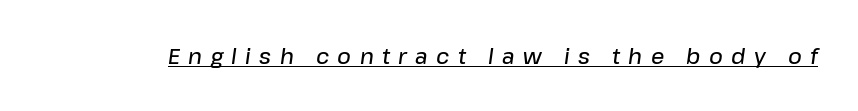
Q: Is the text bold? A: Semi-bold.
Q: Is the text italic (slanted)? A: Yes, it leans right by about 8 degrees.
Q: Is the text underlined? A: Yes.
Q: Is the spacing between letters normal or unusually wide? A: Unusually wide.
